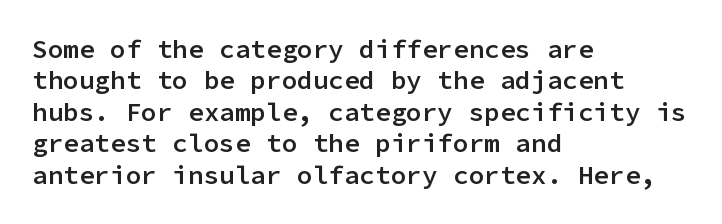
Here the glyphs are tracked normally, forming tight word shapes. Posture: vertical. Quick note: underline off. In CSS terms this would be text-align: left. This is moderately heavy type, rendered in semibold.
